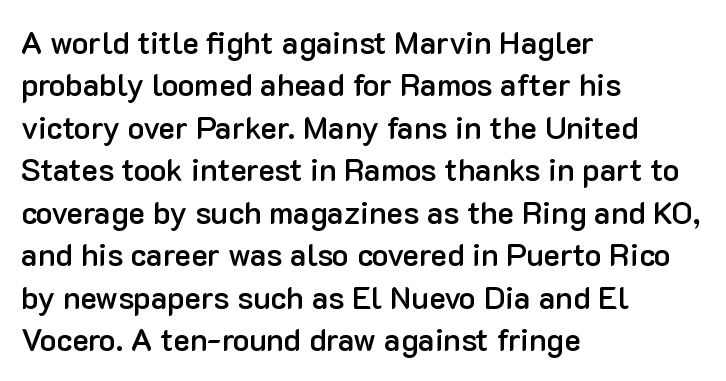
The image shows 31 px semibold sans-serif type, upright; set left-aligned, normal line spacing (1.37x), normal letter spacing, not underlined; low stroke contrast and a medium x-height.
